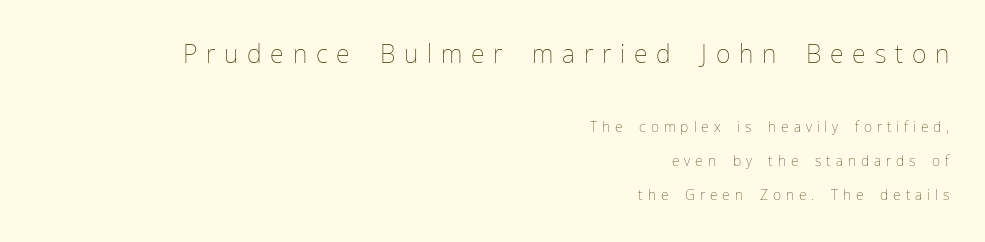
Q: Is the text bold? A: No.
Q: Is the text italic (slanted)? A: No, it is upright.
Q: Is the text underlined? A: No.
Q: How is the paragraph aligned? A: Right-aligned.
Q: Is the spacing between letters normal or unusually wide? A: Unusually wide.
Q: Is the spacing between lines tight, normal or loose? A: Loose.
Q: Which block of text is set in a larger size, the first (top) or the second (bottom)? A: The first (top) one.
